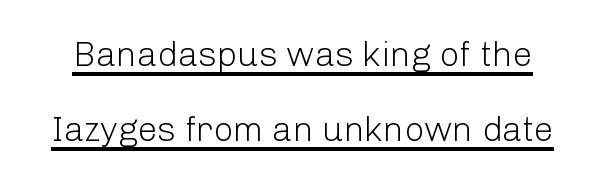
The image shows 35 px light sans-serif type, upright; set loose line spacing (2.15x), normal letter spacing, underlined; low stroke contrast and a medium x-height.
